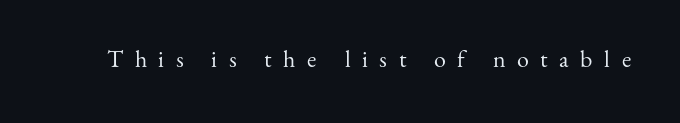
Words float on clear page, feet unadorned. The line texture is sparse and dotted thanks to wide tracking. Stems here are at most as thick as an everyday book face. Upright lettering throughout.
